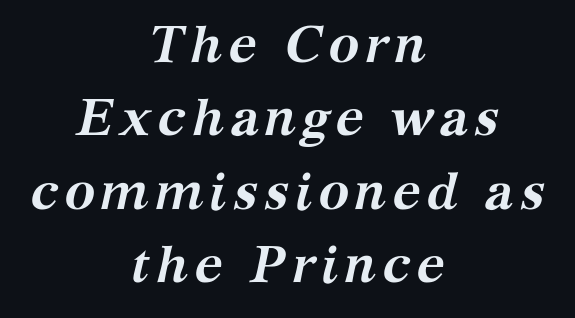
{"serif": "yes", "italic": "yes", "lean": "right", "slant_degrees": 12, "bold": "yes", "weight": "semibold", "width": "normal", "stroke_contrast": "medium", "x_height": "medium", "monospaced": "no", "underline": "no", "align": "center", "line_spacing": "normal", "line_spacing_ratio": 1.41, "glyph_px": 52}
